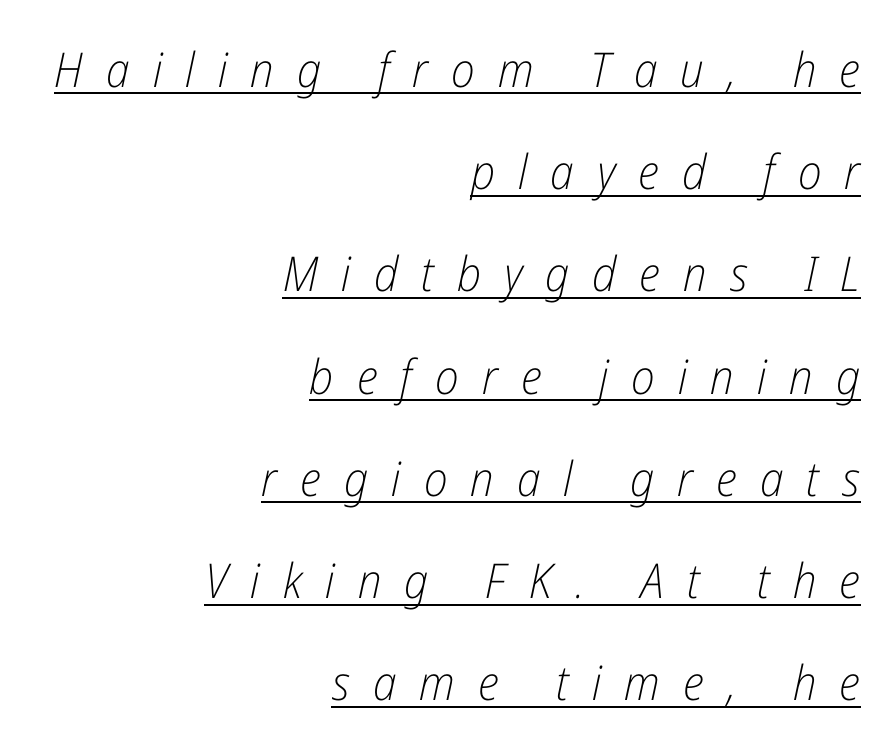
Think standard paragraph weight, or any step lighter than that. The glyphs look as if they've been sheared to an angle. Proportional: the letters do not fall into vertical columns. Horizontal bands of white between lines are thick stripes.
